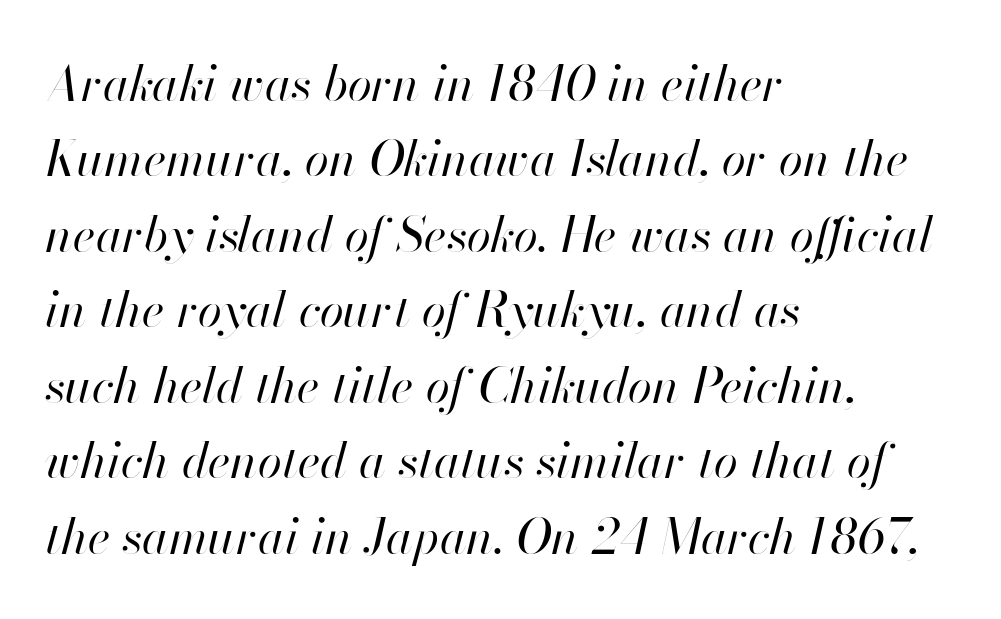
Q: Is the text bold? A: No.
Q: Is the text italic (slanted)? A: Yes, it leans right by about 13 degrees.
Q: Is the text underlined? A: No.
Q: How is the paragraph aligned? A: Left-aligned.
Q: Is the spacing between letters normal or unusually wide? A: Normal.
Q: Is the spacing between lines tight, normal or loose? A: Normal.
Q: Width (condensed, normal, or wide)? A: Normal.
Q: Stroke contrast? A: High.
Q: x-height? A: Small.
Q: Monospaced? A: No.
